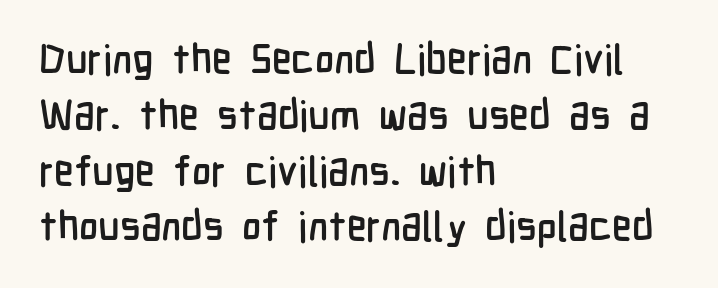
Q: Is the text italic (slanted)? A: No, it is upright.
Q: Is the typeface a serif or a sans-serif typeface? A: Sans-serif.
Q: Is the text underlined? A: No.
Q: How is the paragraph aligned? A: Left-aligned.
Q: Is the spacing between letters normal or unusually wide? A: Normal.
Q: Is the spacing between lines tight, normal or loose? A: Normal.
Q: Width (condensed, normal, or wide)? A: Condensed.
Q: Stroke contrast? A: Low.
Q: x-height? A: Medium.
Q: Monospaced? A: No.
